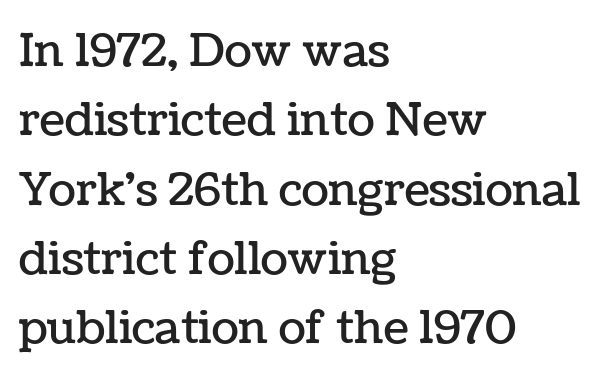
The image shows 45 px text type, upright; set left-aligned, normal line spacing (1.54x), normal letter spacing, not underlined; low stroke contrast and a medium x-height.
